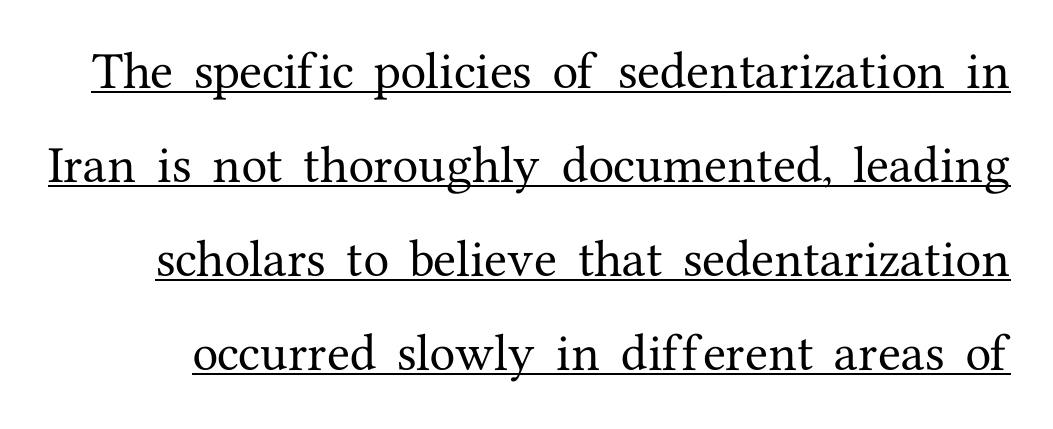
The image shows 42 px serif type, upright; set loose line spacing (2.24x), normal letter spacing, underlined; medium stroke contrast and a medium x-height.
